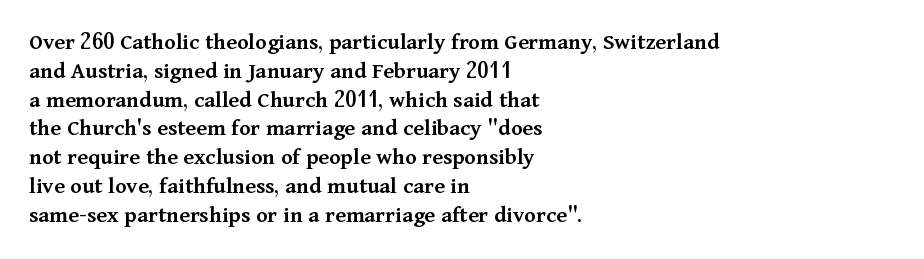
Q: Is the text bold? A: Semi-bold.
Q: Is the text italic (slanted)? A: No, it is upright.
Q: Is the text underlined? A: No.
Q: How is the paragraph aligned? A: Left-aligned.
Q: Is the spacing between letters normal or unusually wide? A: Normal.
